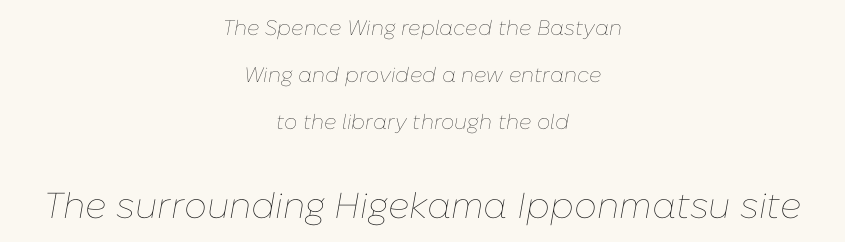
Q: Is the text bold? A: No.
Q: Is the text italic (slanted)? A: Yes, it leans right by about 10 degrees.
Q: Is the text underlined? A: No.
Q: How is the paragraph aligned? A: Centered.
Q: Is the spacing between letters normal or unusually wide? A: Normal.
Q: Is the spacing between lines tight, normal or loose? A: Loose.
Q: Which block of text is set in a larger size, the first (top) or the second (bottom)? A: The second (bottom) one.
Q: Width (condensed, normal, or wide)? A: Normal.
Q: Stroke contrast? A: Low.
Q: x-height? A: Medium.
Q: Monospaced? A: No.
